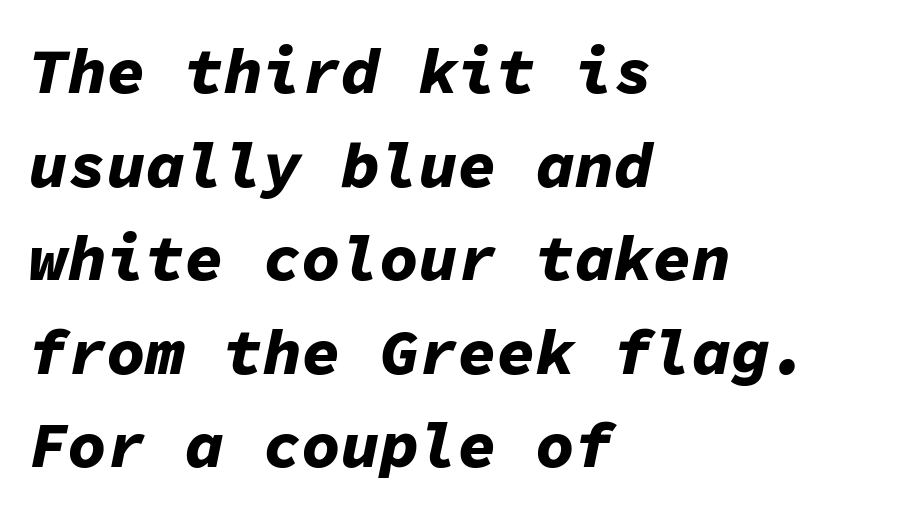
How would I describe the line gaps? Plain and ordinary. The passage shown has conventional tracking throughout. This sample uses an oblique cut, with every glyph tilted off the vertical. Each letter, wide or thin by design, is forced into the same width here. Words float on clear page, feet unadorned.
